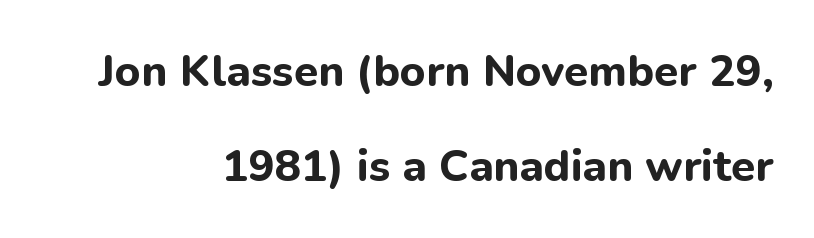
Typographically, this falls in the sans-serif category. Here the designer chose a conventional face with non-uniform glyph widths. Check under the words: just untouched page. The lines in this sample share a right terminus and differ only in where they begin. It's the straight-up-and-down kind of type.
